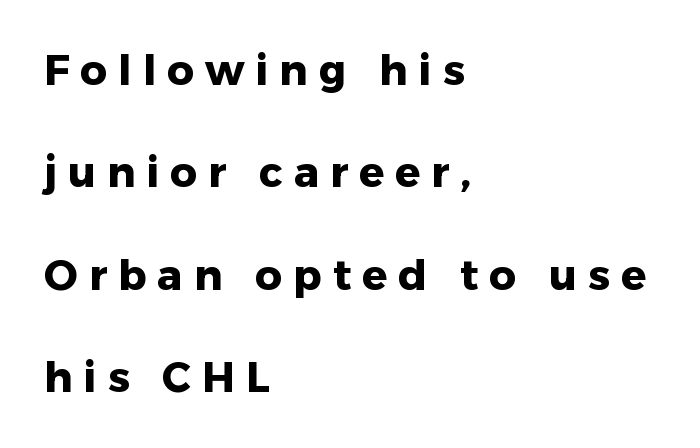
Q: Is the text bold? A: Yes.
Q: Is the text italic (slanted)? A: No, it is upright.
Q: Is the typeface a serif or a sans-serif typeface? A: Sans-serif.
Q: Is the text underlined? A: No.
Q: How is the paragraph aligned? A: Left-aligned.
Q: Is the spacing between letters normal or unusually wide? A: Unusually wide.
Q: Is the spacing between lines tight, normal or loose? A: Loose.
Q: Width (condensed, normal, or wide)? A: Normal.
Q: Stroke contrast? A: Low.
Q: x-height? A: Medium.
Q: Monospaced? A: No.
